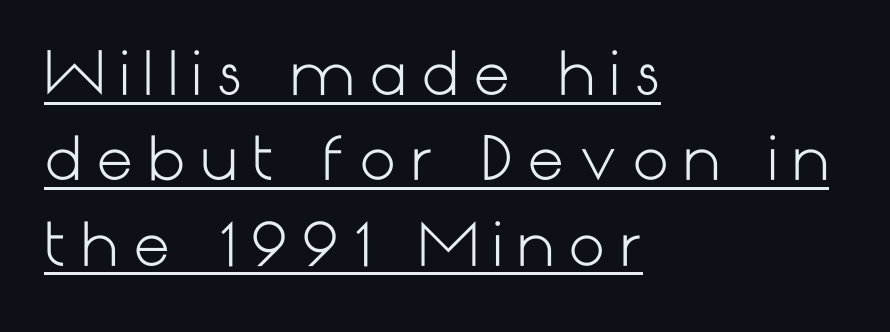
The image shows 58 px light sans-serif type, upright; set left-aligned, normal line spacing (1.47x), unusually wide letter spacing (+0.25 em), underlined; low stroke contrast and a medium x-height.
